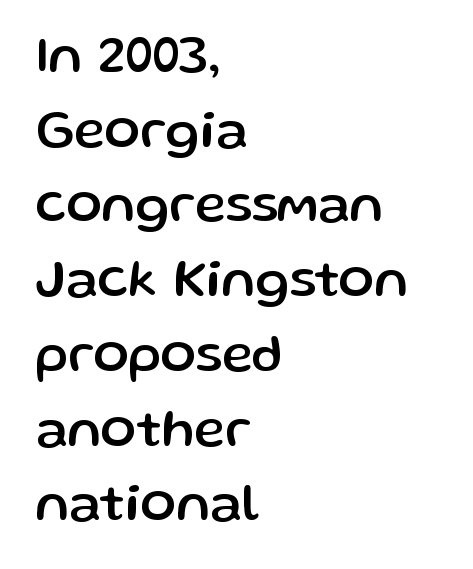
The image shows 53 px sans-serif type, upright; set left-aligned, normal line spacing (1.41x), normal letter spacing, not underlined; low stroke contrast and a medium x-height.
